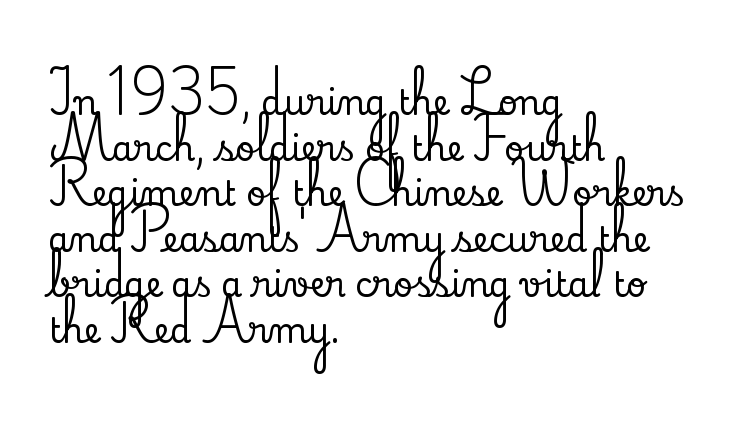
Q: Is the text italic (slanted)? A: No, it is upright.
Q: Is the typeface a serif or a sans-serif typeface? A: Serif.
Q: Is the text underlined? A: No.
Q: How is the paragraph aligned? A: Left-aligned.
Q: Is the spacing between letters normal or unusually wide? A: Normal.
Q: Is the spacing between lines tight, normal or loose? A: Normal.
Q: Width (condensed, normal, or wide)? A: Normal.
Q: Stroke contrast? A: Low.
Q: x-height? A: Small.
Q: Monospaced? A: No.
